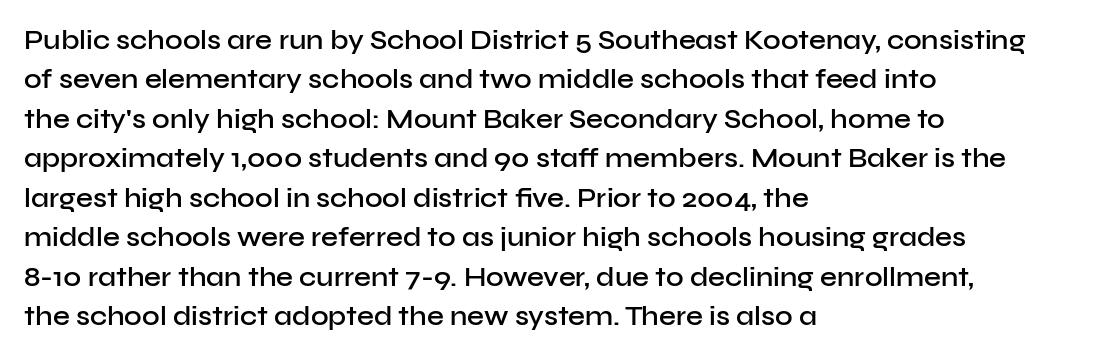
{"italic": "no", "bold": "semi", "underline": "no", "align": "left", "line_spacing": "normal", "line_spacing_ratio": 1.46, "letter_spacing": "normal", "letter_spacing_em": 0.0, "glyph_px": 27}
